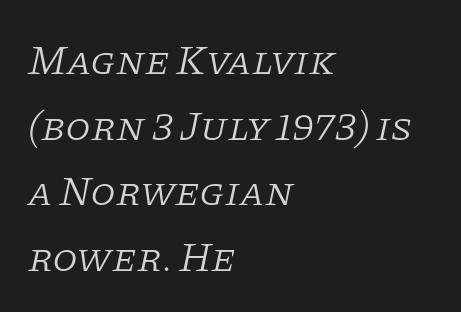
The image shows 41 px light serif type, italic (leaning right); set left-aligned, normal line spacing (1.6x), normal letter spacing, not underlined; low stroke contrast and a large x-height.
